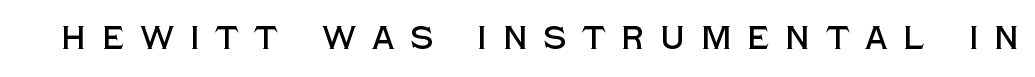
The image shows 32 px sans-serif type, upright; set unusually wide letter spacing (+0.49 em), not underlined; a large x-height.
